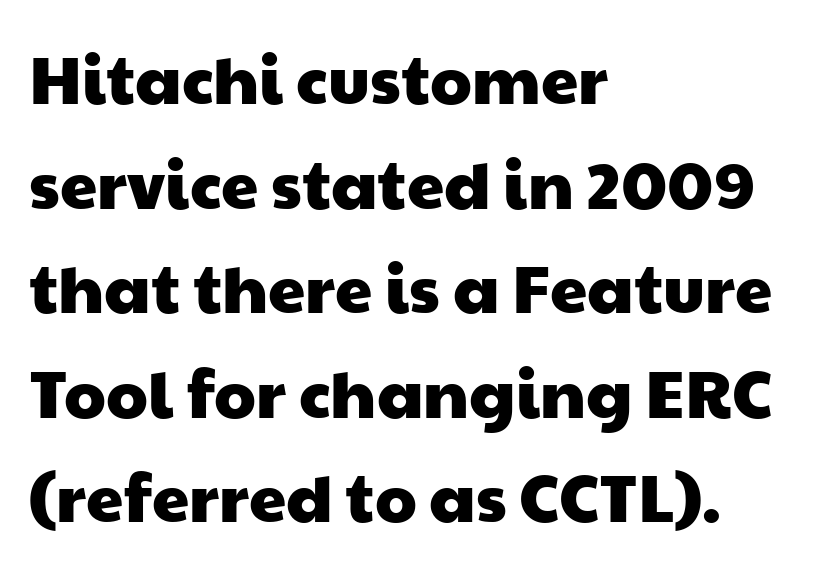
The image shows 67 px wide sans-serif type; set left-aligned, normal line spacing (1.56x), normal letter spacing, not underlined; low stroke contrast and a medium x-height.
